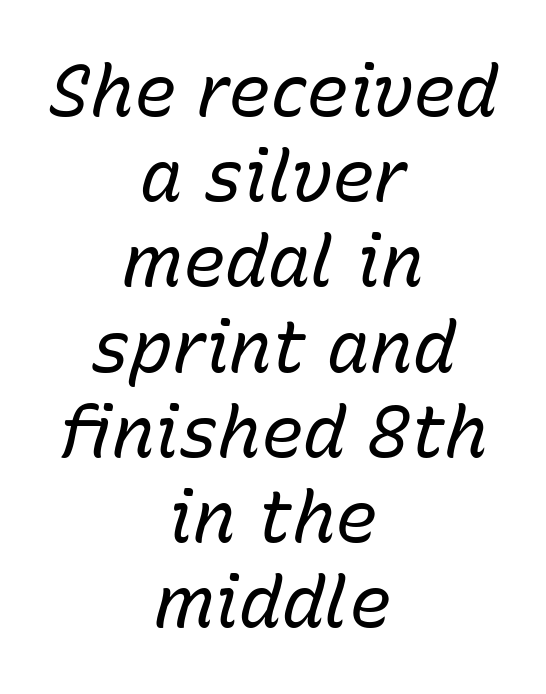
Underline: absent. Vertical stems look standard width or narrower in stroke. Tracking value appears to be zero — textbook default spacing. Visually the block forms a symmetrical silhouette, jagged on both flanks. Do the characters align in a grid? No, the font is proportional. An italicized treatment has been applied to the whole sample.
